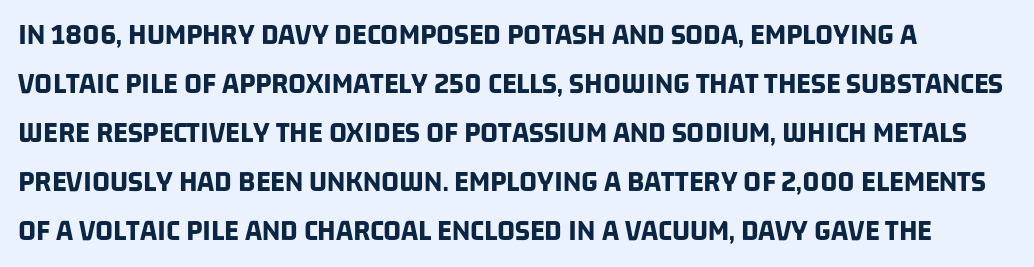
{"serif": "no", "bold": "yes", "weight": "bold", "width": "condensed", "stroke_contrast": "low", "x_height": "large", "monospaced": "no", "underline": "no", "line_spacing": "normal", "line_spacing_ratio": 1.58, "letter_spacing": "normal", "letter_spacing_em": 0.0, "glyph_px": 31}
